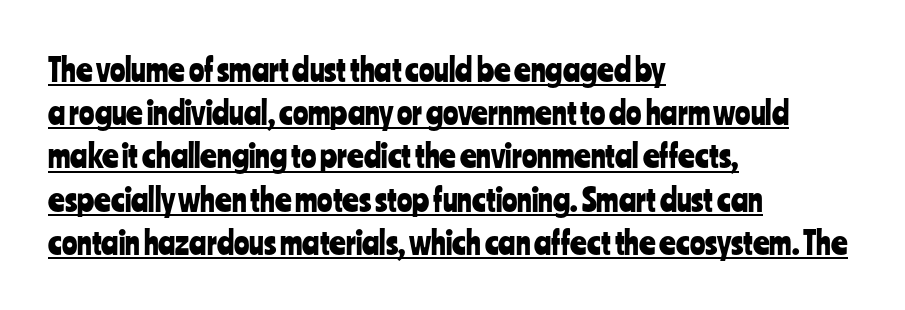
{"serif": "no", "italic": "no", "width": "condensed", "stroke_contrast": "low", "x_height": "medium", "monospaced": "no", "underline": "yes", "align": "left", "line_spacing": "normal", "line_spacing_ratio": 1.35, "letter_spacing": "normal", "letter_spacing_em": 0.0, "glyph_px": 32}
